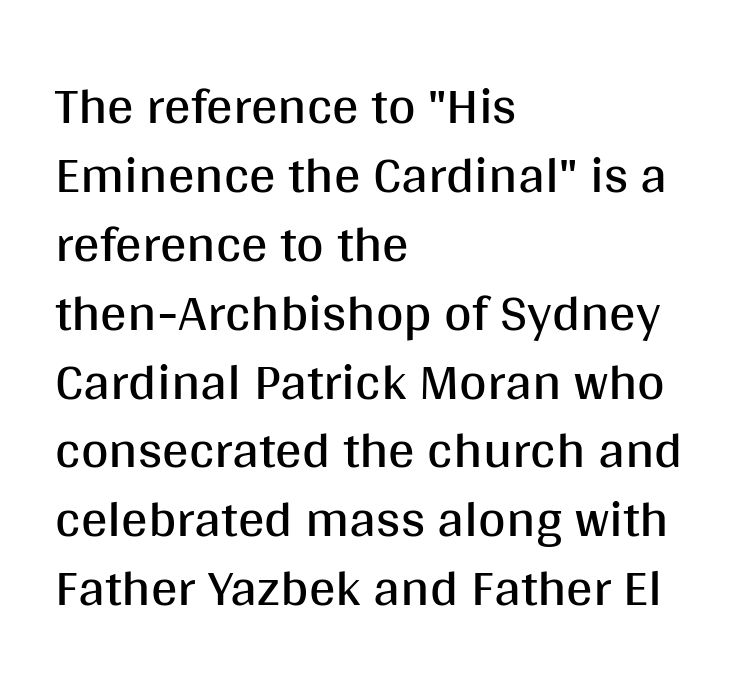
The image shows 53 px regular-weight sans-serif type, upright; set left-aligned, normal line spacing (1.3x), normal letter spacing, not underlined; medium stroke contrast and a large x-height.
